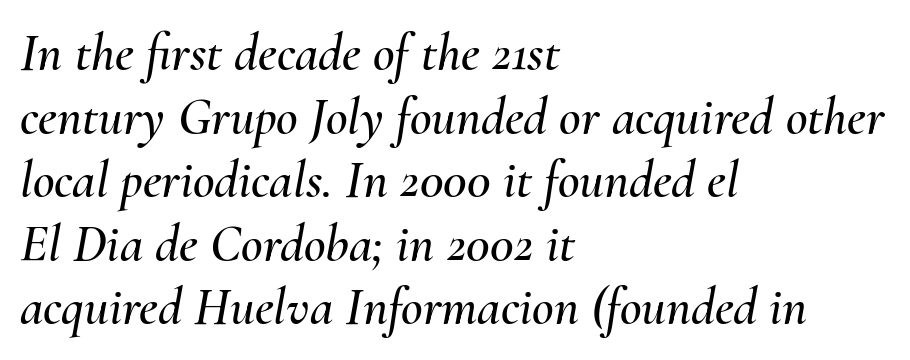
The image shows 53 px text type, italic (leaning right); set left-aligned, line spacing 1.2x, normal letter spacing, not underlined; medium stroke contrast and a small x-height.
